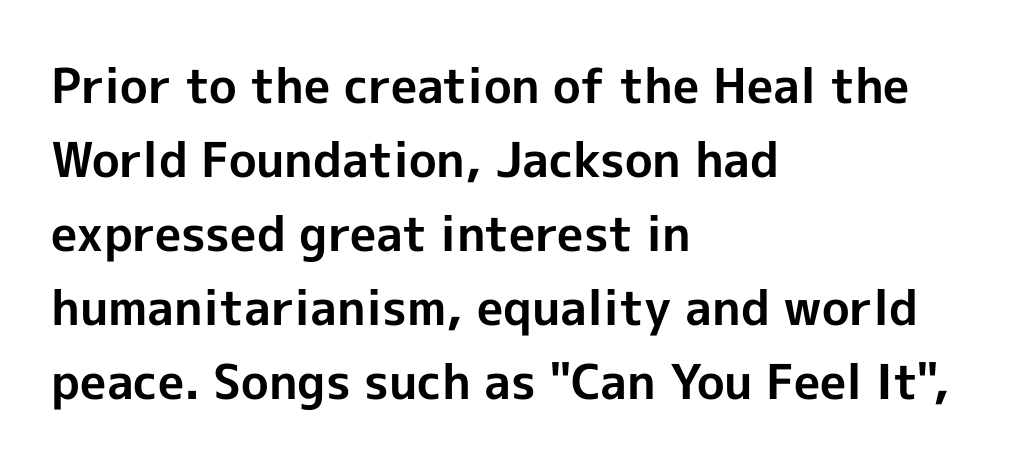
The image shows 48 px bold sans-serif type, upright; set left-aligned, normal line spacing (1.54x), normal letter spacing, not underlined; a medium x-height.
